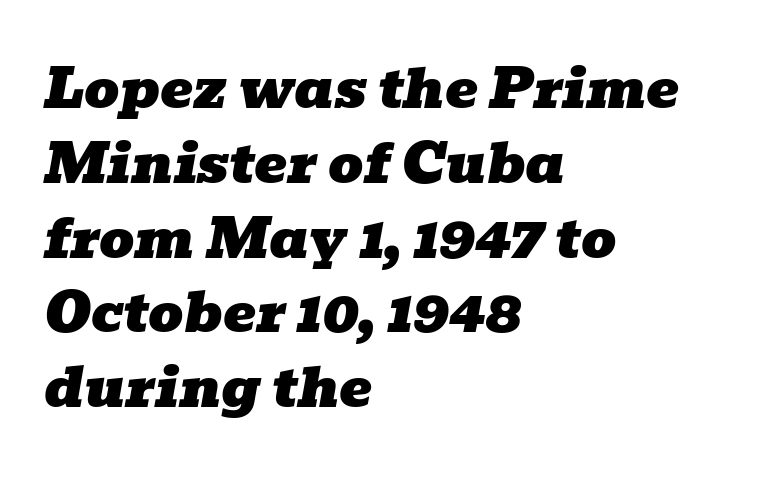
Interline gaps are of average width in this sample. Each line starts at the same left margin while the right side varies. The letters carry serifs — small finishing strokes at the ends of their stems. Check the space under the baseline: it is left empty. The rendering uses natural spacing where letterforms have individual widths. The line texture is even and compact thanks to regular tracking.
